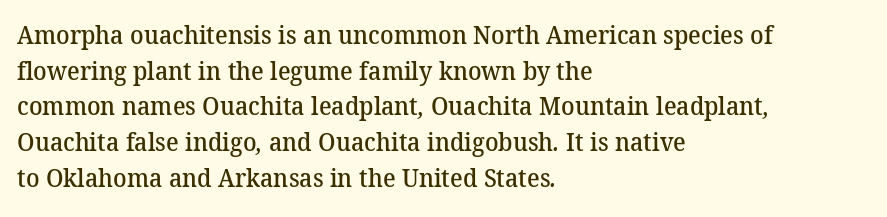
Bold? Not quite — semibold, heavier than regular but stopping short. Quick note: interline space is typical. The lines are quadded left. Tracking here is standard; glyphs follow each other at the usual distance. Glance below the letters and you will spot only blank space.
